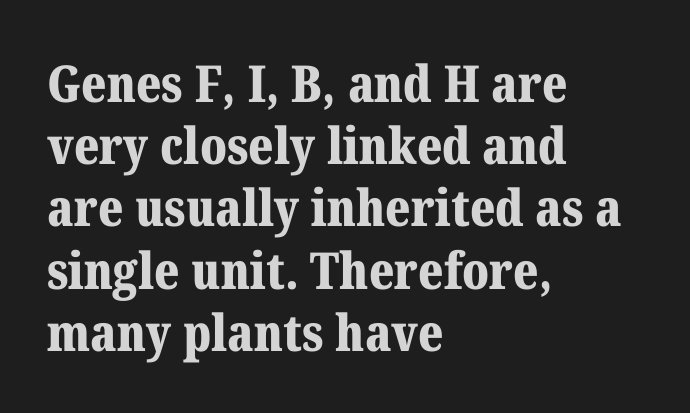
Is the type bold? Yes — the strokes are clearly thick and heavy. Plain, unruled lines of type. Proportional: the letters do not fall into vertical columns. These lines stack with their left ends in a neat column.
